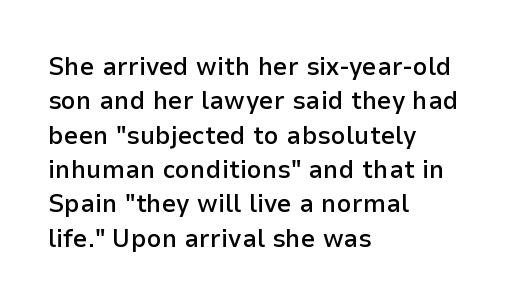
Q: Is the text bold? A: Semi-bold.
Q: Is the text italic (slanted)? A: No, it is upright.
Q: Is the text underlined? A: No.
Q: How is the paragraph aligned? A: Left-aligned.
Q: Is the spacing between letters normal or unusually wide? A: Normal.
Q: Is the spacing between lines tight, normal or loose? A: Normal.
